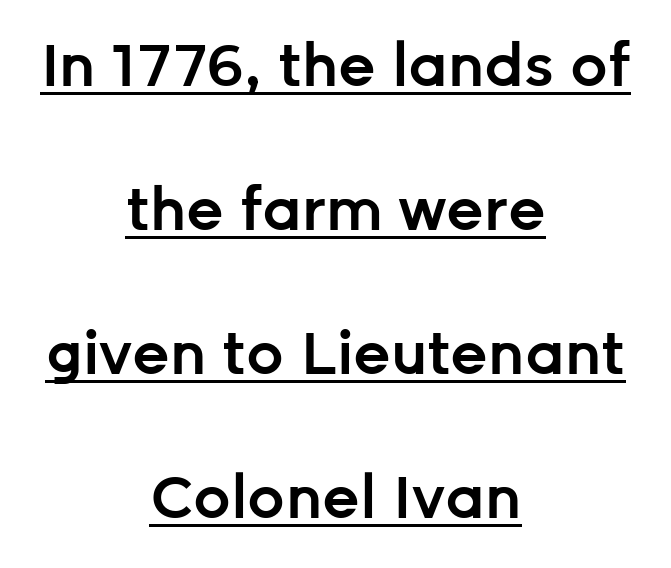
What kind of face is this? One without serifs — a sans. The lettering stays uniformly vertical, giving the passage a roman look. Visually the block forms a symmetrical silhouette, jagged on both flanks. The face used here is rendered with its standard letterfit.
